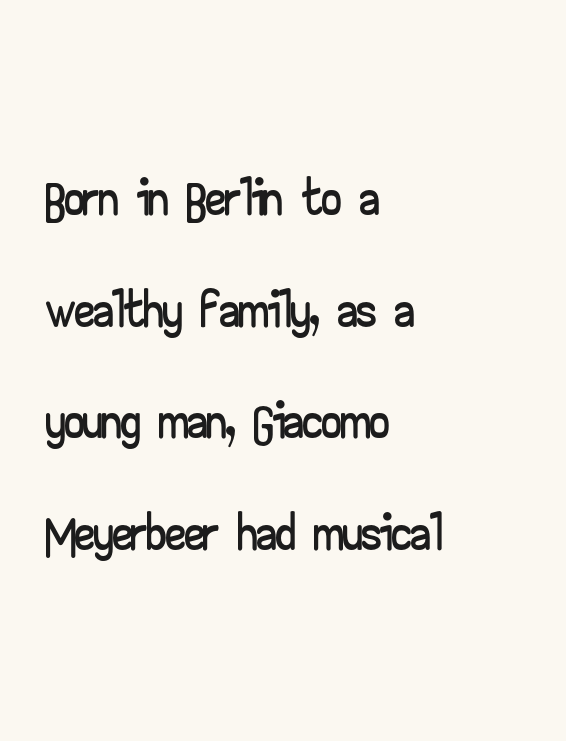
{"serif": "no", "italic": "no", "width": "wide", "stroke_contrast": "low", "x_height": "small", "monospaced": "no", "underline": "no", "align": "left", "line_spacing": "normal", "line_spacing_ratio": 1.43, "letter_spacing": "normal", "letter_spacing_em": 0.0, "glyph_px": 78}
